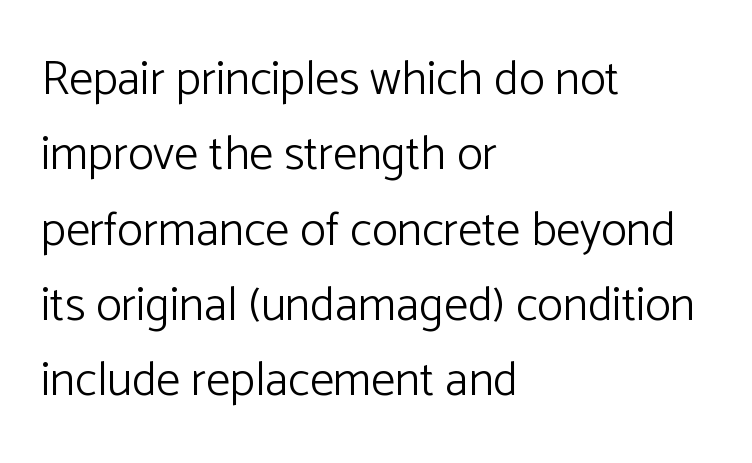
{"serif": "no", "italic": "no", "bold": "no", "weight": "light", "width": "normal", "stroke_contrast": "low", "x_height": "medium", "monospaced": "no", "underline": "no", "align": "left", "line_spacing": "normal", "line_spacing_ratio": 1.57, "letter_spacing": "normal", "letter_spacing_em": 0.0, "glyph_px": 48}
